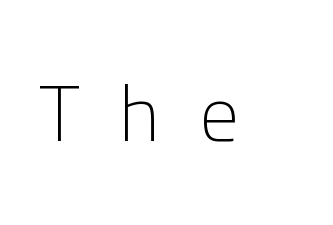
A typesetter would label this face a sans. The font sits on the lighter half of the weight spectrum, regular included. Honestly, the letter spacing is so wide it's the main thing you notice. Spacing verdict: proportional, widths tailored to each character.
